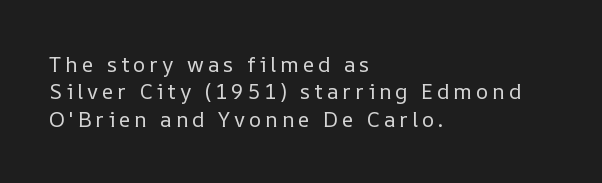
The image shows 21 px text type, upright; set left-aligned, normal line spacing (1.3x), not underlined.
